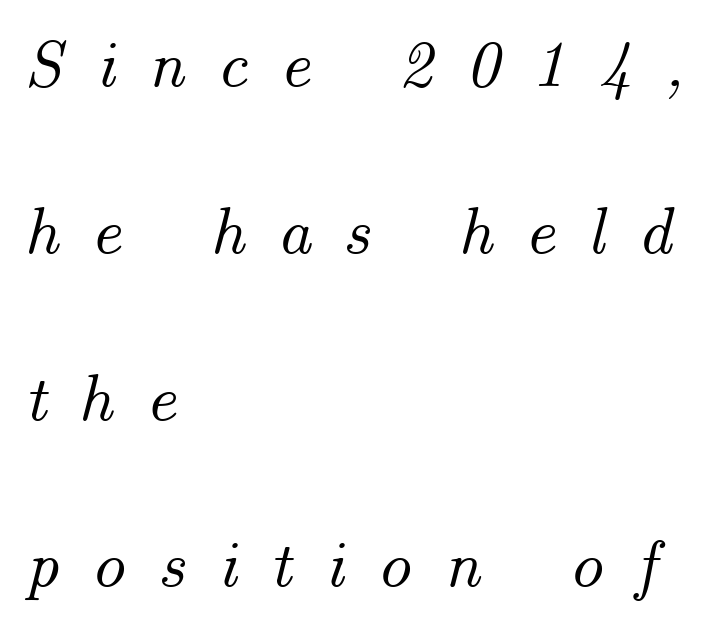
The image shows 67 px text type, italic (leaning right); set left-aligned, loose line spacing (2.49x), unusually wide letter spacing (+0.48 em), not underlined; medium stroke contrast and a small x-height.
